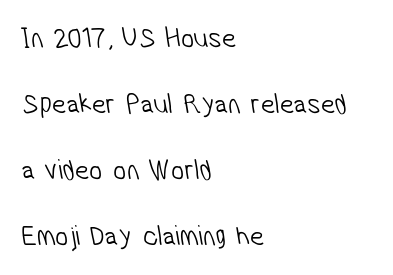
The image shows 29 px light, condensed sans-serif type; set left-aligned, loose line spacing (2.28x), normal letter spacing, not underlined; low stroke contrast and a medium x-height.
